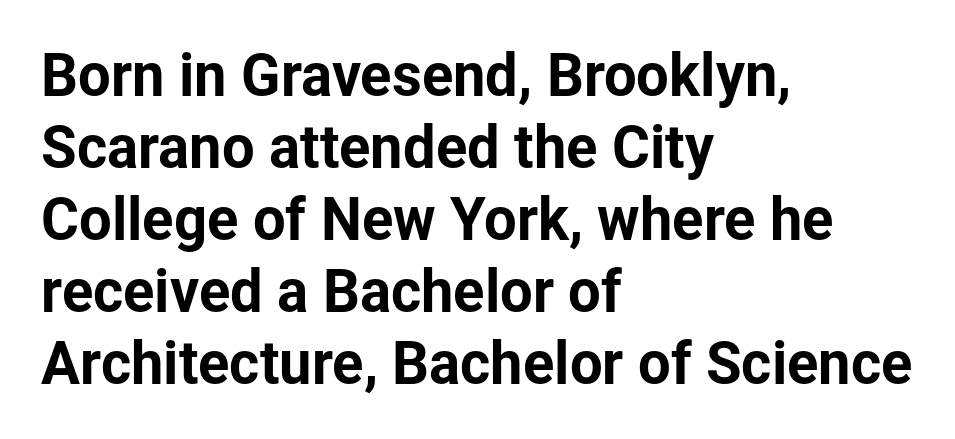
Nope, not italic — everything's standing straight. The typesetter chose a ragged-right arrangement here. A bare baseline throughout the passage. You can tell from the bare stems that sans-serif type was used. Is this a fixed-width face? No — the glyphs have proportional, varying widths.
